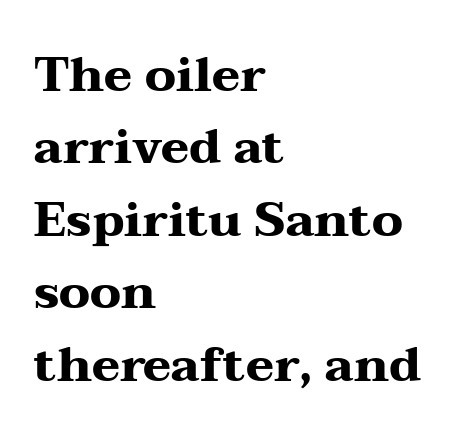
The image shows 48 px heavy, wide serif type, upright; set left-aligned, normal line spacing (1.51x), normal letter spacing, not underlined; medium stroke contrast and a medium x-height.
